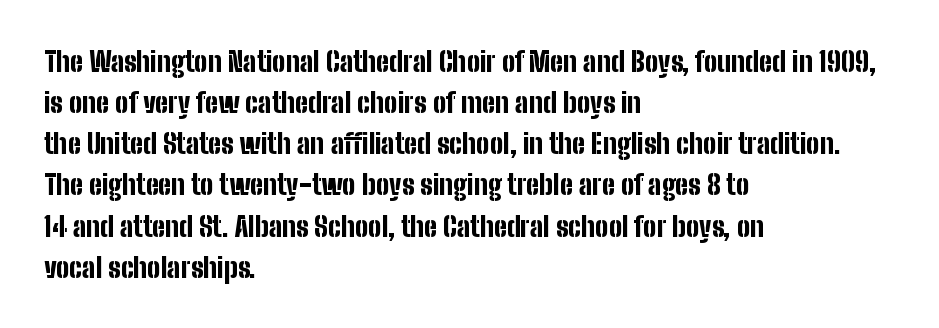
{"serif": "no", "italic": "no", "bold": "yes", "weight": "bold", "width": "condensed", "stroke_contrast": "low", "x_height": "medium", "monospaced": "no", "underline": "no", "align": "left", "line_spacing": "normal", "line_spacing_ratio": 1.47, "letter_spacing": "normal", "letter_spacing_em": 0.0, "glyph_px": 28}
